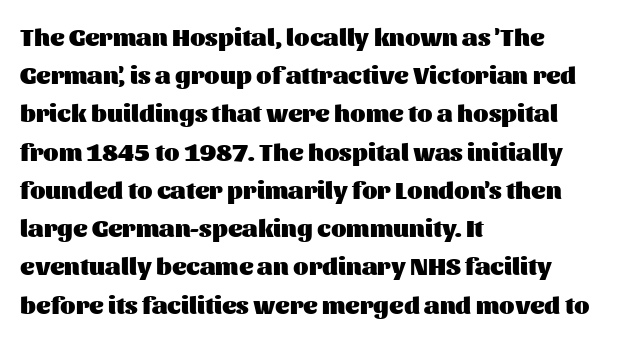
{"italic": "no", "bold": "yes", "underline": "no", "align": "left", "line_spacing": "normal", "line_spacing_ratio": 1.53, "letter_spacing": "normal", "letter_spacing_em": 0.0, "glyph_px": 25}
